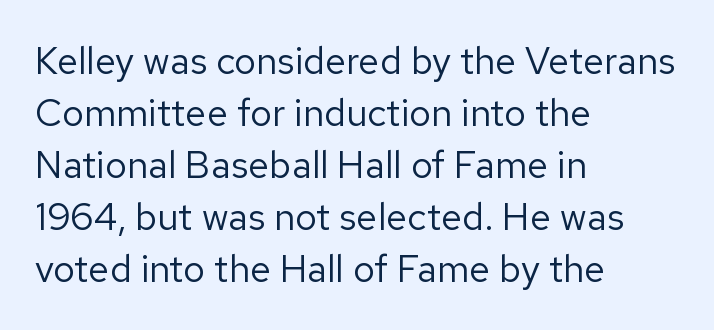
These lines are rendered in a variable-pitch font. This rendering uses left alignment, leaving the right contour irregular. Weight class: somewhere from thin through regular. The rendering keeps characters at their native spacing.
